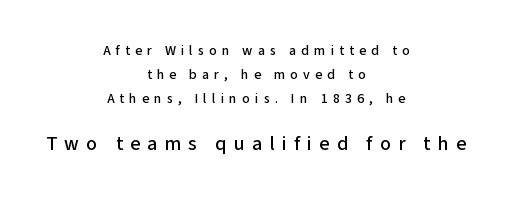
The typesetter chose a symmetrical, centered arrangement here. Tracking here is generous; glyphs stand well apart from one another. Whoever set this made the second block the dominant, larger element. Posture: straight, roman, zero tilt. Quick note: underline off.
